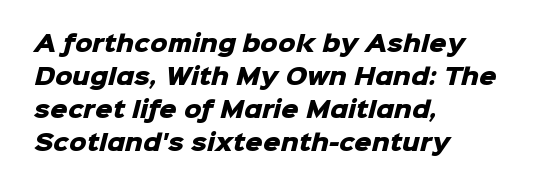
The words here are not underlined. The gaps between neighbouring characters are ordinary and unremarkable. The strokes are fattened all the way to bold. Summary of vertical rhythm: regular, with standard interline spacing. The paragraph has a hard left edge and a soft right edge.
